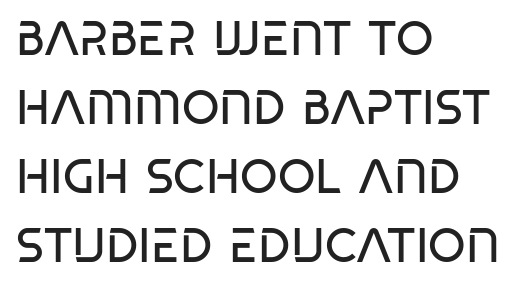
Q: Is the text bold? A: No.
Q: Is the typeface a serif or a sans-serif typeface? A: Sans-serif.
Q: Is the text underlined? A: No.
Q: How is the paragraph aligned? A: Left-aligned.
Q: Is the spacing between letters normal or unusually wide? A: Normal.
Q: Is the spacing between lines tight, normal or loose? A: Normal.
Q: Width (condensed, normal, or wide)? A: Condensed.
Q: Stroke contrast? A: Low.
Q: x-height? A: Large.
Q: Monospaced? A: No.
